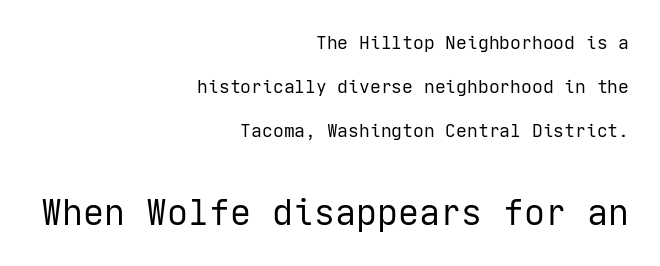
Q: Is the text bold? A: No.
Q: Is the text italic (slanted)? A: No, it is upright.
Q: Is the typeface a serif or a sans-serif typeface? A: Sans-serif.
Q: Is the text underlined? A: No.
Q: How is the paragraph aligned? A: Right-aligned.
Q: Is the spacing between letters normal or unusually wide? A: Normal.
Q: Is the spacing between lines tight, normal or loose? A: Loose.
Q: Which block of text is set in a larger size, the first (top) or the second (bottom)? A: The second (bottom) one.
Q: Width (condensed, normal, or wide)? A: Normal.
Q: Stroke contrast? A: Low.
Q: x-height? A: Medium.
